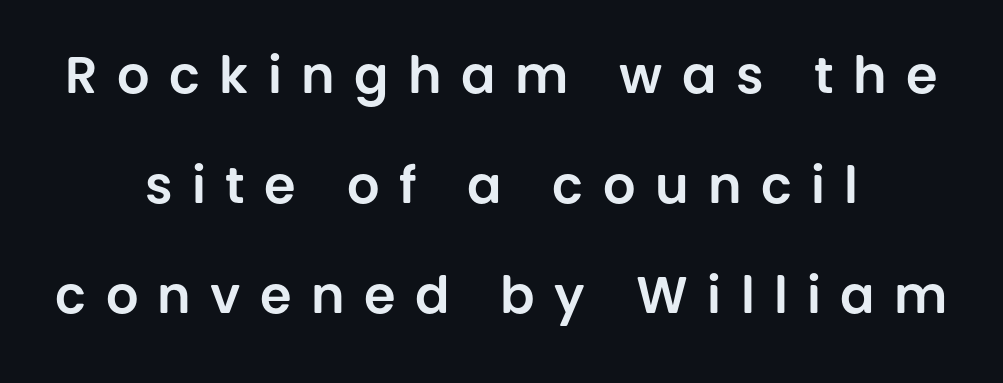
Q: Is the text italic (slanted)? A: No, it is upright.
Q: Is the typeface a serif or a sans-serif typeface? A: Sans-serif.
Q: Is the text underlined? A: No.
Q: How is the paragraph aligned? A: Centered.
Q: Is the spacing between letters normal or unusually wide? A: Unusually wide.
Q: Is the spacing between lines tight, normal or loose? A: Loose.
Q: Width (condensed, normal, or wide)? A: Normal.
Q: Stroke contrast? A: Low.
Q: x-height? A: Large.
Q: Monospaced? A: No.
